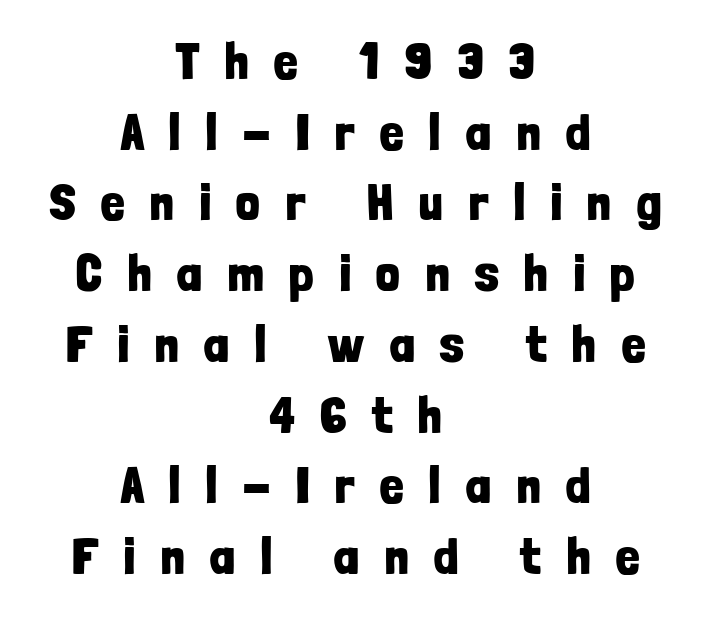
{"serif": "no", "italic": "no", "bold": "yes", "weight": "bold", "width": "condensed", "stroke_contrast": "low", "x_height": "medium", "monospaced": "no", "underline": "no", "align": "center", "line_spacing": "normal", "line_spacing_ratio": 1.36, "letter_spacing": "wide", "letter_spacing_em": 0.5, "glyph_px": 52}
